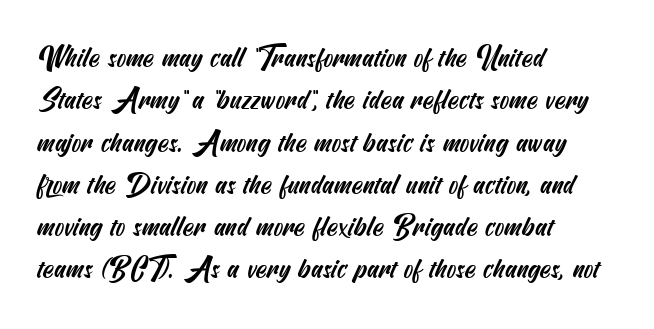
Q: Is the typeface a serif or a sans-serif typeface? A: Sans-serif.
Q: Is the text underlined? A: No.
Q: How is the paragraph aligned? A: Left-aligned.
Q: Is the spacing between letters normal or unusually wide? A: Normal.
Q: Is the spacing between lines tight, normal or loose? A: Normal.
Q: Width (condensed, normal, or wide)? A: Condensed.
Q: Stroke contrast? A: Medium.
Q: x-height? A: Small.
